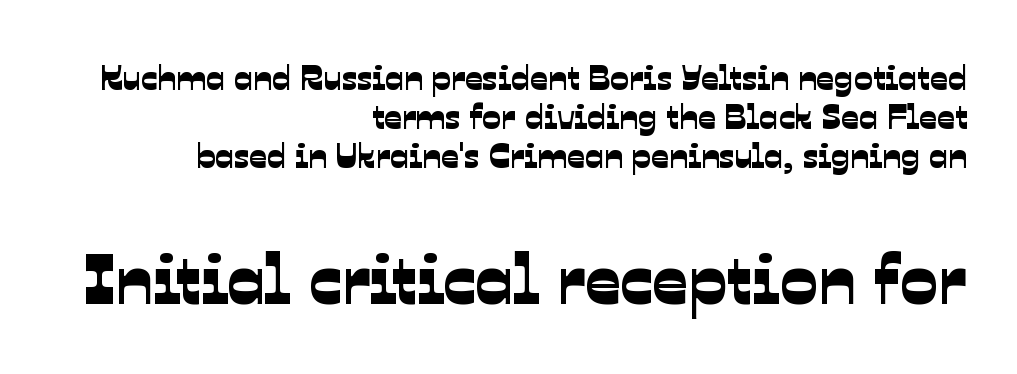
Q: Is the typeface a serif or a sans-serif typeface? A: Sans-serif.
Q: Is the text underlined? A: No.
Q: How is the paragraph aligned? A: Right-aligned.
Q: Is the spacing between letters normal or unusually wide? A: Normal.
Q: Is the spacing between lines tight, normal or loose? A: Tight.
Q: Which block of text is set in a larger size, the first (top) or the second (bottom)? A: The second (bottom) one.
Q: Width (condensed, normal, or wide)? A: Normal.
Q: Stroke contrast? A: Low.
Q: x-height? A: Medium.
Q: Monospaced? A: No.
